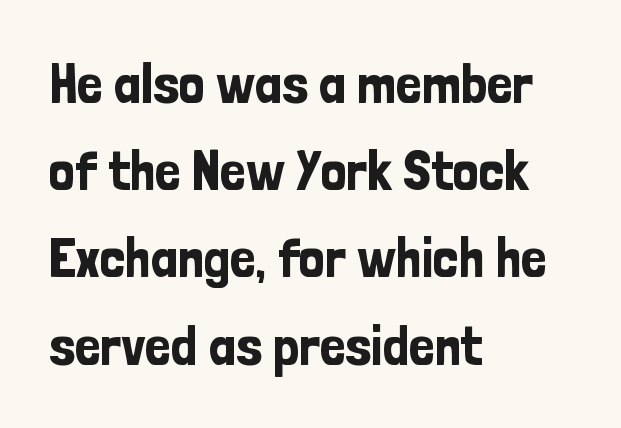
The image shows 57 px condensed sans-serif type, upright; set left-aligned, normal line spacing (1.53x), normal letter spacing, not underlined; low stroke contrast and a medium x-height.
